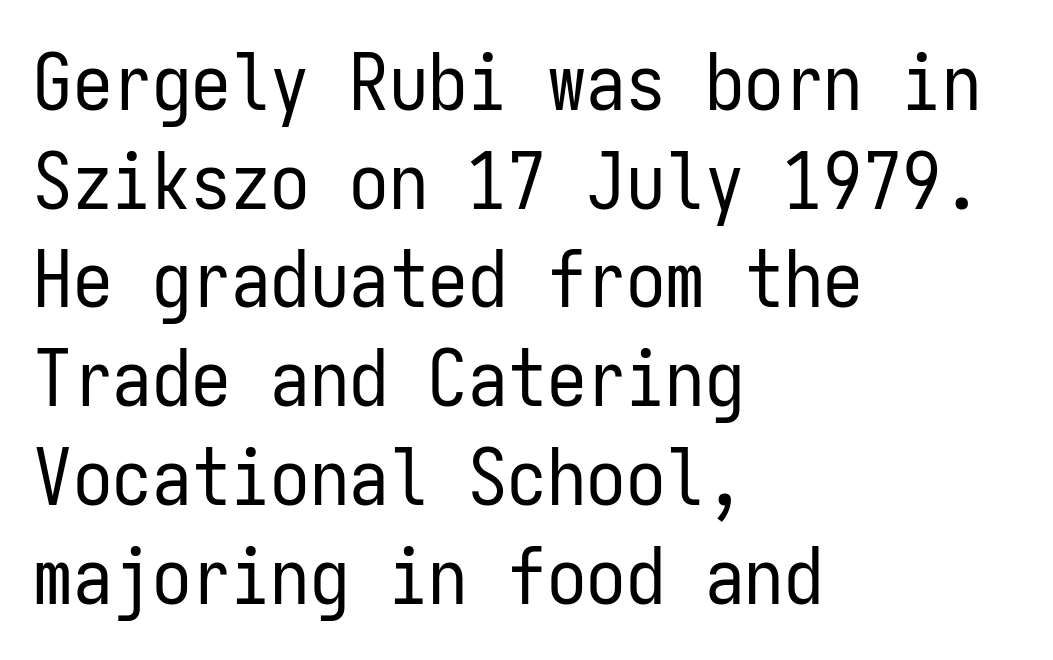
Each line starts at the same left margin while the right side varies. Nobody touched the tracking dial on this one. Beneath every word, the page is bare. Think of a typewriter: that constant character pitch is what you see here.
